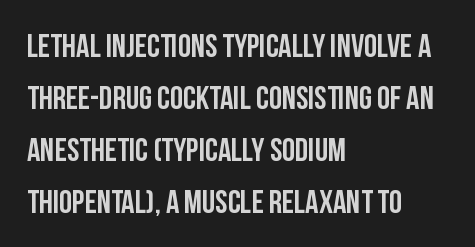
{"serif": "no", "italic": "no", "width": "condensed", "stroke_contrast": "low", "x_height": "large", "monospaced": "no", "underline": "no", "align": "left", "line_spacing": "normal", "line_spacing_ratio": 1.58, "letter_spacing": "normal", "letter_spacing_em": 0.0, "glyph_px": 33}
